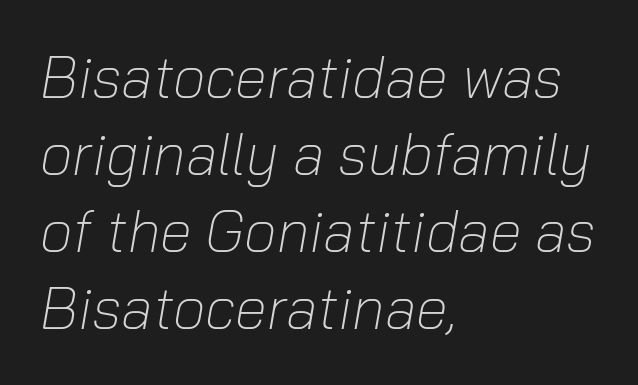
{"italic": "yes", "lean": "right", "slant_degrees": 10, "bold": "no", "weight": "light", "width": "normal", "stroke_contrast": "low", "x_height": "medium", "monospaced": "no", "underline": "no", "align": "left", "line_spacing": "normal", "line_spacing_ratio": 1.33, "letter_spacing": "normal", "letter_spacing_em": 0.0, "glyph_px": 58}
